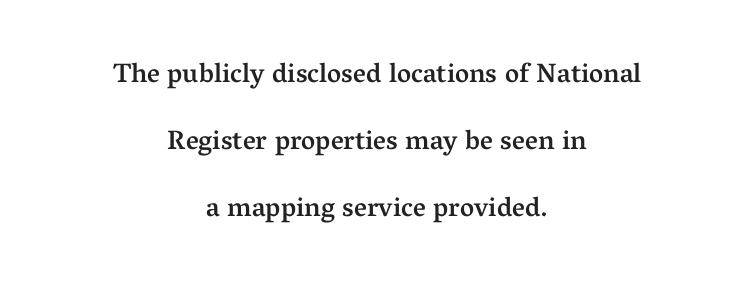
{"italic": "no", "bold": "semi", "underline": "no", "align": "center", "line_spacing": "loose", "line_spacing_ratio": 2.49, "letter_spacing": "normal", "letter_spacing_em": 0.0, "glyph_px": 27}
